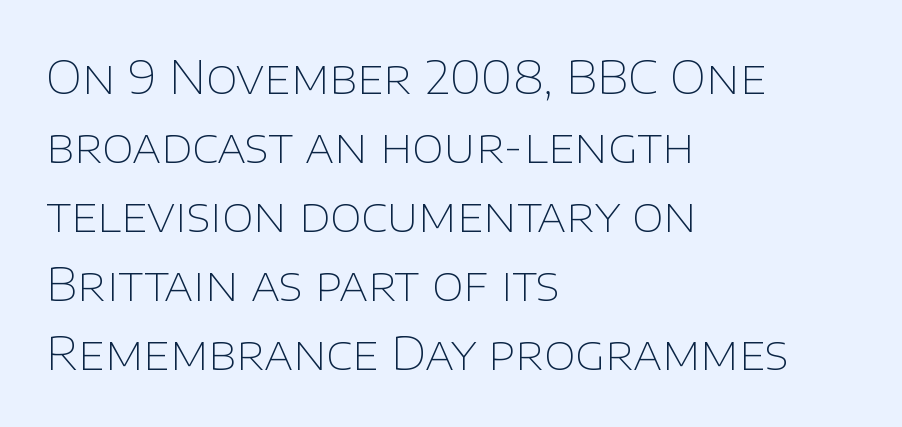
The image shows 46 px thin sans-serif type, upright; set left-aligned, normal line spacing (1.5x), normal letter spacing, not underlined; low stroke contrast and a large x-height.
